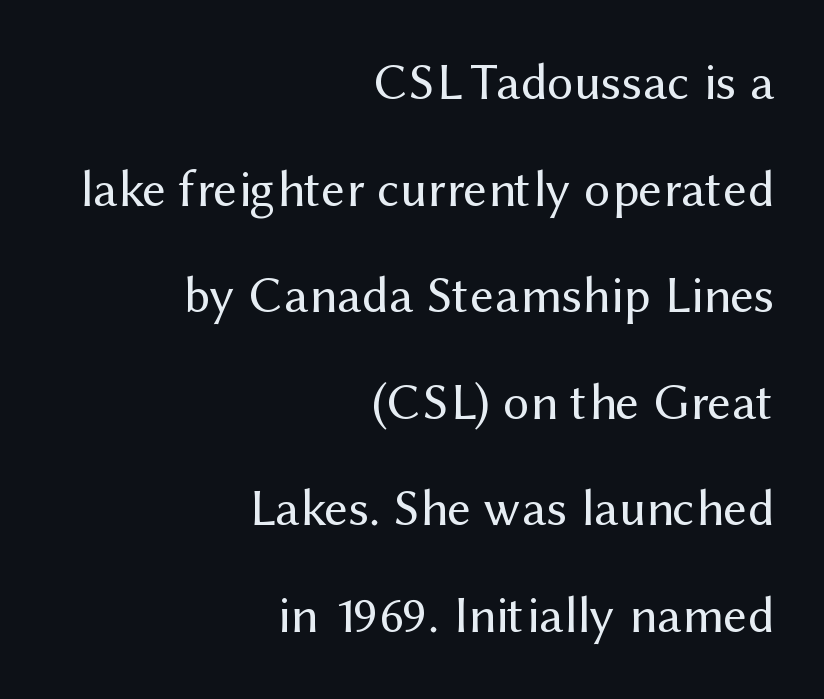
The image shows 52 px regular-weight sans-serif type, upright; set right-aligned, loose line spacing (2.05x), normal letter spacing, not underlined; medium stroke contrast and a medium x-height.
